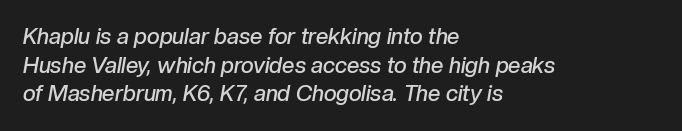
Q: Is the text bold? A: Semi-bold.
Q: Is the text italic (slanted)? A: Yes, it leans right by about 10 degrees.
Q: Is the text underlined? A: No.
Q: How is the paragraph aligned? A: Left-aligned.
Q: Is the spacing between letters normal or unusually wide? A: Normal.
Q: Is the spacing between lines tight, normal or loose? A: Normal.
